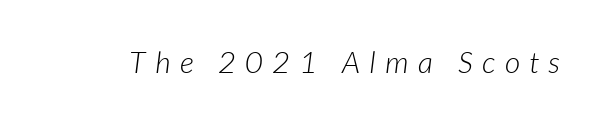
Q: Is the text bold? A: No.
Q: Is the text italic (slanted)? A: Yes, it leans right by about 7 degrees.
Q: Is the text underlined? A: No.
Q: Is the spacing between letters normal or unusually wide? A: Unusually wide.
Q: Width (condensed, normal, or wide)? A: Normal.
Q: Stroke contrast? A: Low.
Q: x-height? A: Medium.
Q: Monospaced? A: No.
